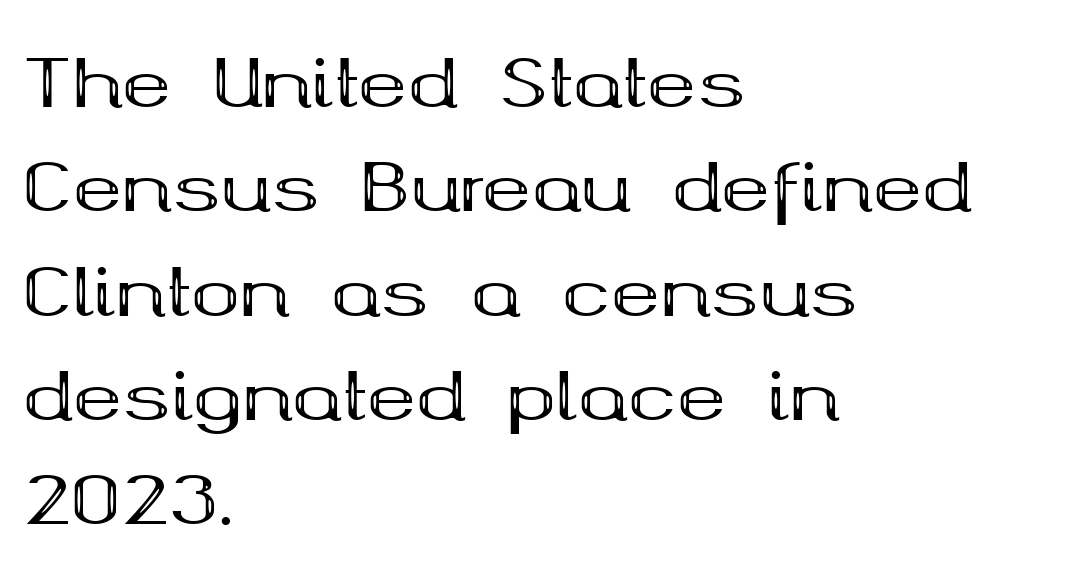
The image shows 66 px bold, wide serif type, upright; set left-aligned, normal line spacing (1.58x), normal letter spacing, not underlined; medium stroke contrast and a medium x-height.
